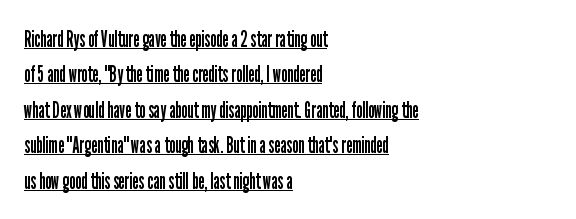
Q: Is the text bold? A: No.
Q: Is the text italic (slanted)? A: No, it is upright.
Q: Is the text underlined? A: Yes.
Q: How is the paragraph aligned? A: Left-aligned.
Q: Is the spacing between letters normal or unusually wide? A: Normal.
Q: Is the spacing between lines tight, normal or loose? A: Normal.
